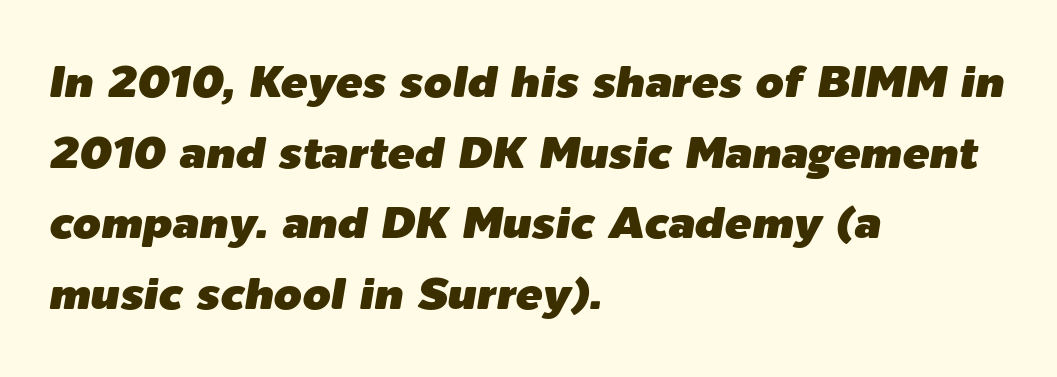
Q: Is the text italic (slanted)? A: Yes, it leans right by about 9 degrees.
Q: Is the text underlined? A: No.
Q: How is the paragraph aligned? A: Left-aligned.
Q: Is the spacing between letters normal or unusually wide? A: Normal.
Q: Is the spacing between lines tight, normal or loose? A: Normal.
Q: Width (condensed, normal, or wide)? A: Normal.
Q: Stroke contrast? A: Low.
Q: x-height? A: Medium.
Q: Monospaced? A: No.
